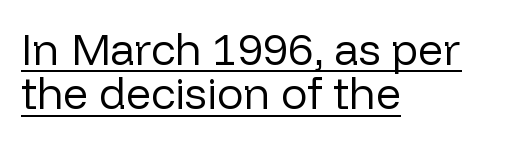
Leftover space on each line is placed entirely after the last word. The tracking reads as untouched default to a designer's eye. This reads as an unemphasized weight, regular at the heaviest. The face used here is a sans, in the tradition of grotesques and geometrics.
